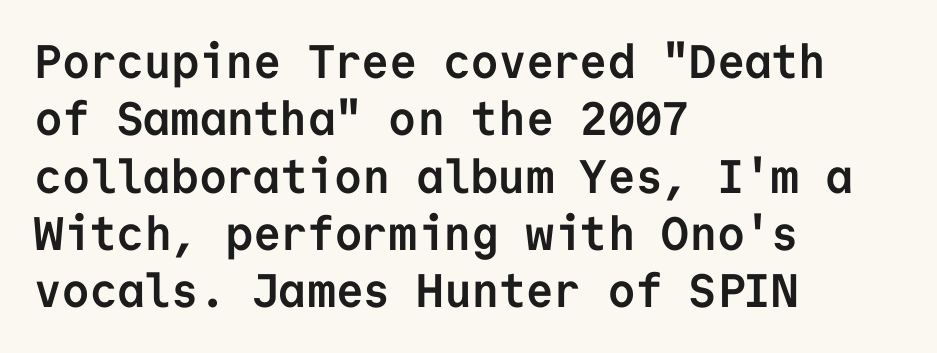
Q: Is the text bold? A: Yes.
Q: Is the text italic (slanted)? A: No, it is upright.
Q: Is the typeface a serif or a sans-serif typeface? A: Sans-serif.
Q: Is the text underlined? A: No.
Q: How is the paragraph aligned? A: Left-aligned.
Q: Is the spacing between letters normal or unusually wide? A: Normal.
Q: Width (condensed, normal, or wide)? A: Normal.
Q: Stroke contrast? A: Low.
Q: x-height? A: Medium.
Q: Monospaced? A: Yes.
